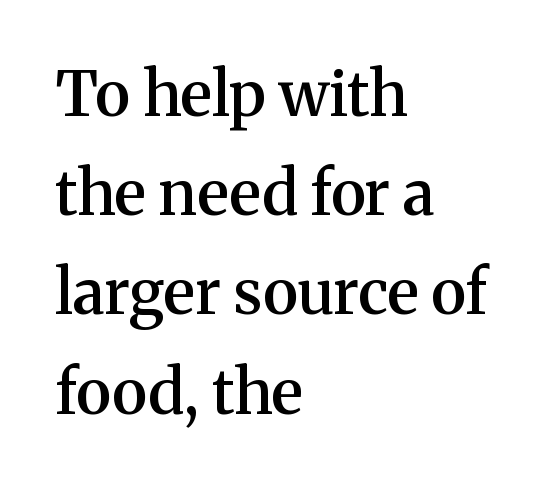
The image shows 62 px semibold serif type, upright; set left-aligned, normal line spacing (1.6x), normal letter spacing, not underlined; medium stroke contrast and a medium x-height.
